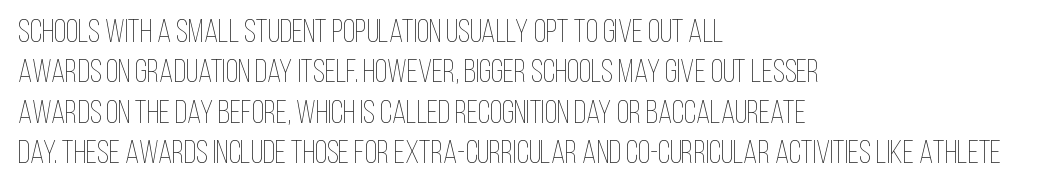
The image shows 32 px thin, condensed type, upright; set left-aligned, normal line spacing (1.26x), normal letter spacing, not underlined; low stroke contrast and a large x-height.
